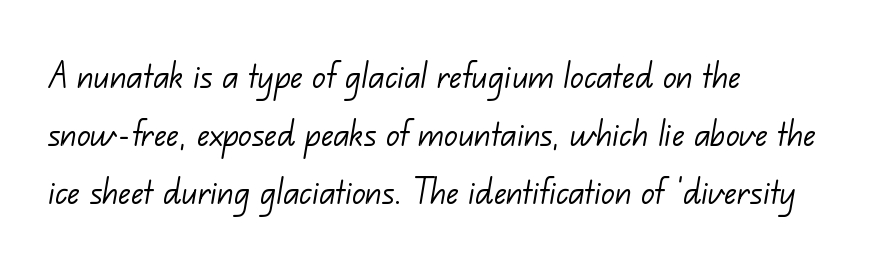
Q: Is the text bold? A: No.
Q: Is the typeface a serif or a sans-serif typeface? A: Sans-serif.
Q: Is the text underlined? A: No.
Q: How is the paragraph aligned? A: Left-aligned.
Q: Is the spacing between letters normal or unusually wide? A: Normal.
Q: Is the spacing between lines tight, normal or loose? A: Normal.
Q: Width (condensed, normal, or wide)? A: Normal.
Q: Stroke contrast? A: Low.
Q: x-height? A: Small.
Q: Monospaced? A: No.
